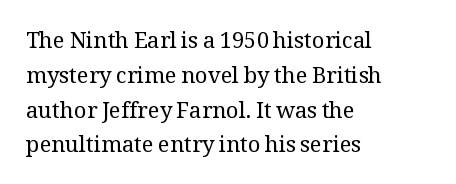
{"italic": "no", "bold": "no", "underline": "no", "align": "left", "line_spacing": "normal", "line_spacing_ratio": 1.58, "letter_spacing": "normal", "letter_spacing_em": 0.0, "glyph_px": 22}
